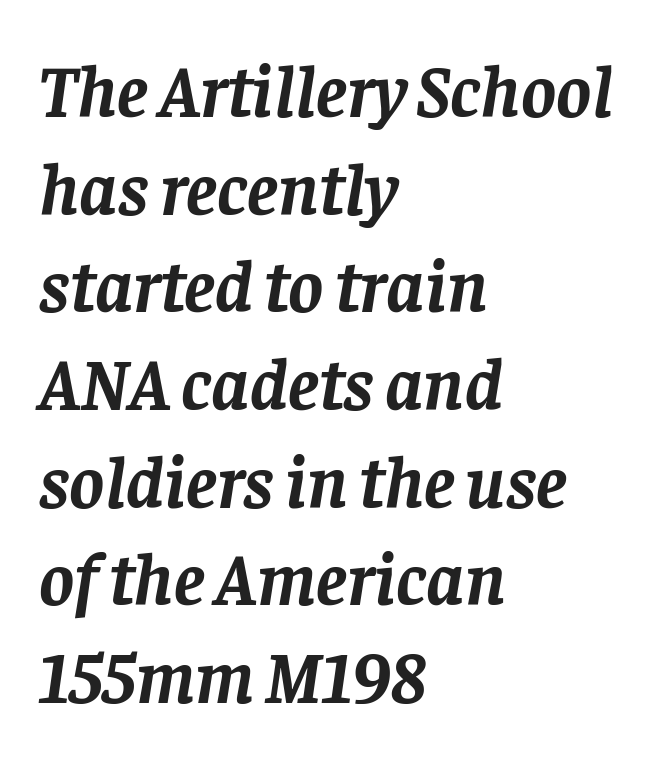
{"serif": "yes", "italic": "yes", "lean": "right", "slant_degrees": 8, "bold": "yes", "weight": "semibold", "width": "normal", "stroke_contrast": "low", "x_height": "large", "monospaced": "no", "underline": "no", "align": "left", "line_spacing": "normal", "line_spacing_ratio": 1.32, "letter_spacing": "normal", "letter_spacing_em": 0.0, "glyph_px": 74}
